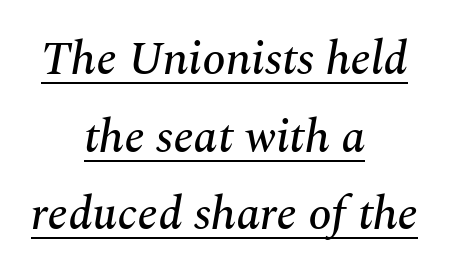
{"serif": "yes", "italic": "yes", "lean": "right", "slant_degrees": 10, "width": "normal", "stroke_contrast": "medium", "x_height": "medium", "monospaced": "no", "underline": "yes", "align": "center", "line_spacing": "normal", "line_spacing_ratio": 1.65, "letter_spacing": "normal", "letter_spacing_em": 0.0, "glyph_px": 47}
